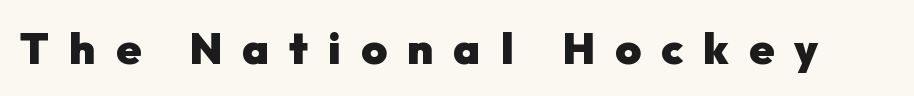
The letters advance in unequal steps, a hallmark of proportional type. The passage shown is not underscored anywhere. When letters stand straight like this, we call the style roman or upright. Serif or sans? Sans — the stroke terminals are bare. I'd describe the lettering as bold — thick and assertive. Look at the tracking — it's clearly loosened, letters drifting apart.
